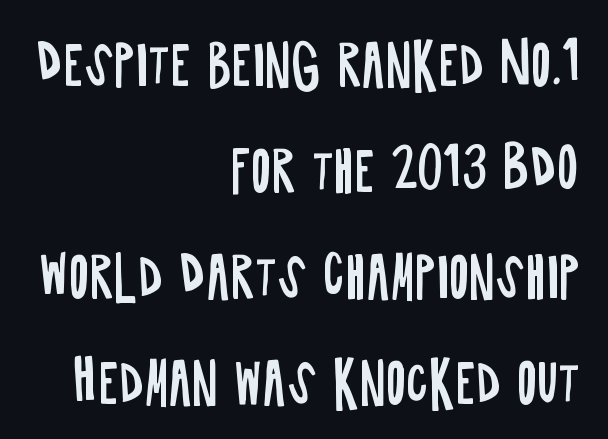
Descenders are the only things crossing below the line. Is the block centered? No — it sits flush against the right margin. The passage shown is typed in a proportional face where columns would drift. Weight: regular or lighter. How are the letters spaced? Ordinarily, with no added tracking.
